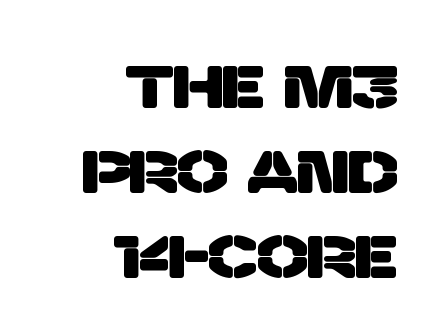
Q: Is the typeface a serif or a sans-serif typeface? A: Sans-serif.
Q: Is the text underlined? A: No.
Q: How is the paragraph aligned? A: Right-aligned.
Q: Is the spacing between letters normal or unusually wide? A: Normal.
Q: Is the spacing between lines tight, normal or loose? A: Normal.
Q: Width (condensed, normal, or wide)? A: Normal.
Q: Stroke contrast? A: Low.
Q: x-height? A: Large.
Q: Monospaced? A: No.
